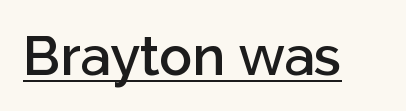
As a designer I'd log this as weight 600, semibold. Glance below the letters and you will spot a drawn line. Students, note that the glyphs here touch the page at normal intervals. Does the type have serifs? No, each stem ends abruptly. Do the characters align in a grid? No, the font is proportional.
